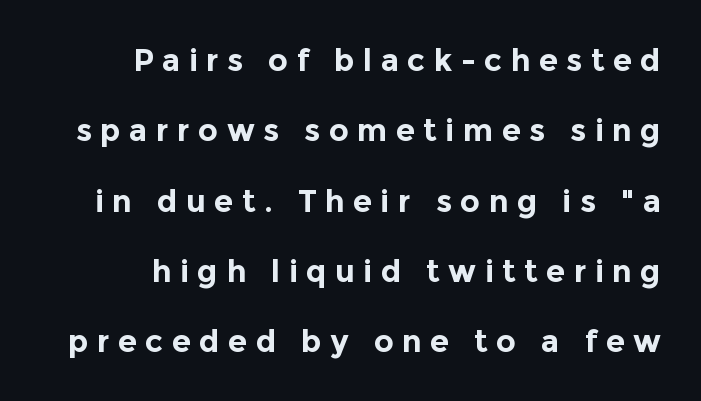
The image shows 31 px bold sans-serif type, upright; set loose line spacing (2.27x), unusually wide letter spacing (+0.27 em), not underlined; a medium x-height.
